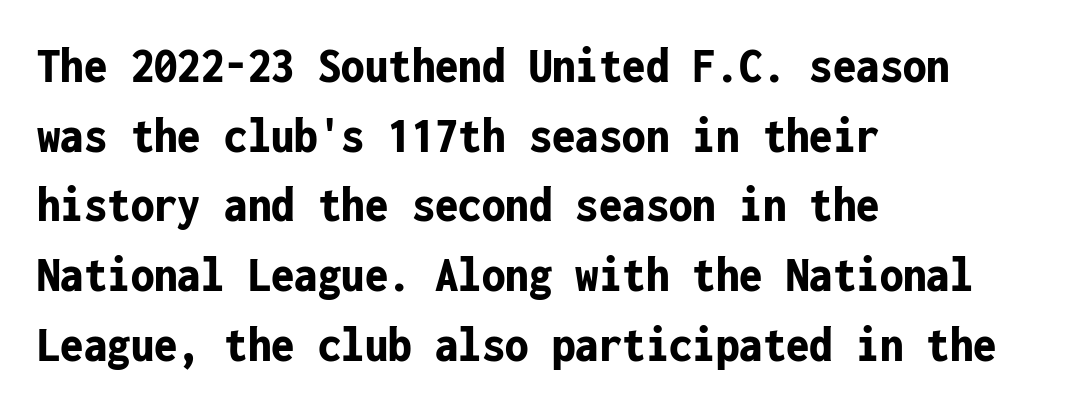
The rendering uses a bold face; every stroke is thick and dark. Is this a fixed-width face? Yes — each glyph sits in an identical cell. You could call the tracking neutral — neither tight nor loose. A bare baseline throughout the passage. This rendering employs a face without finishing strokes, i.e., a sans-serif. Does the leading feel generous? No, just average.
